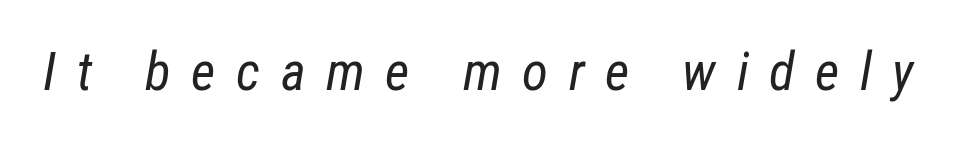
The image shows 53 px regular-weight, condensed type, italic (leaning right); set unusually wide letter spacing (+0.39 em), not underlined; low stroke contrast and a medium x-height.
